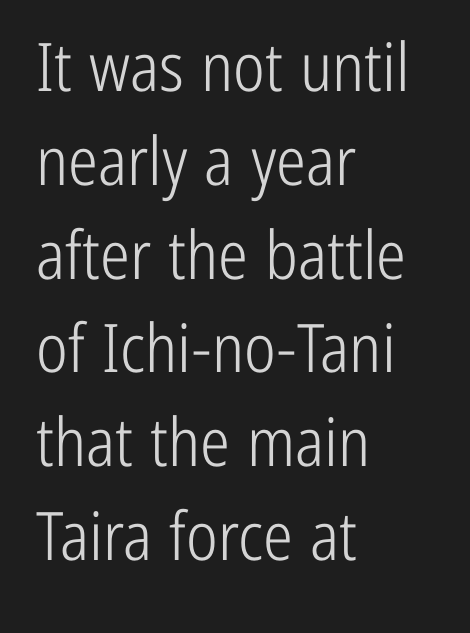
This is not heavy type; no bold has been used. Leading matches the norm, producing a regular column. The typeface chosen for these lines omits serifs. Unmarked baselines from the first word to the last. Default kerning and tracking; the words read as compact shapes. Caption: multi-line text, flush left, ragged right.
